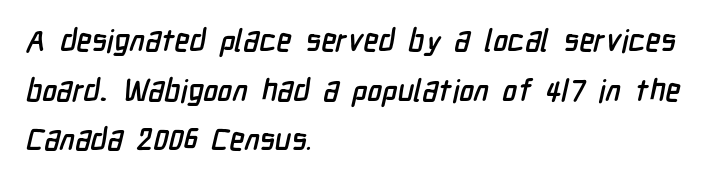
Q: Is the typeface a serif or a sans-serif typeface? A: Sans-serif.
Q: Is the text underlined? A: No.
Q: How is the paragraph aligned? A: Left-aligned.
Q: Is the spacing between letters normal or unusually wide? A: Normal.
Q: Is the spacing between lines tight, normal or loose? A: Normal.
Q: Width (condensed, normal, or wide)? A: Condensed.
Q: Stroke contrast? A: Low.
Q: x-height? A: Medium.
Q: Monospaced? A: No.
